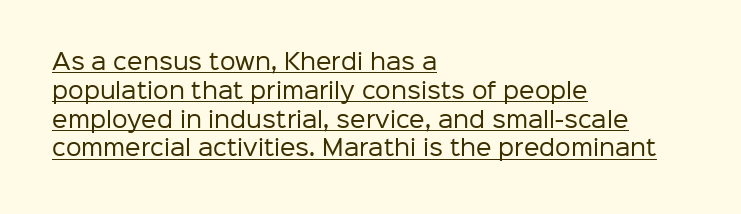
Q: Is the text bold? A: No.
Q: Is the text italic (slanted)? A: No, it is upright.
Q: Is the text underlined? A: Yes.
Q: How is the paragraph aligned? A: Left-aligned.
Q: Is the spacing between letters normal or unusually wide? A: Normal.
Q: Is the spacing between lines tight, normal or loose? A: Normal.
